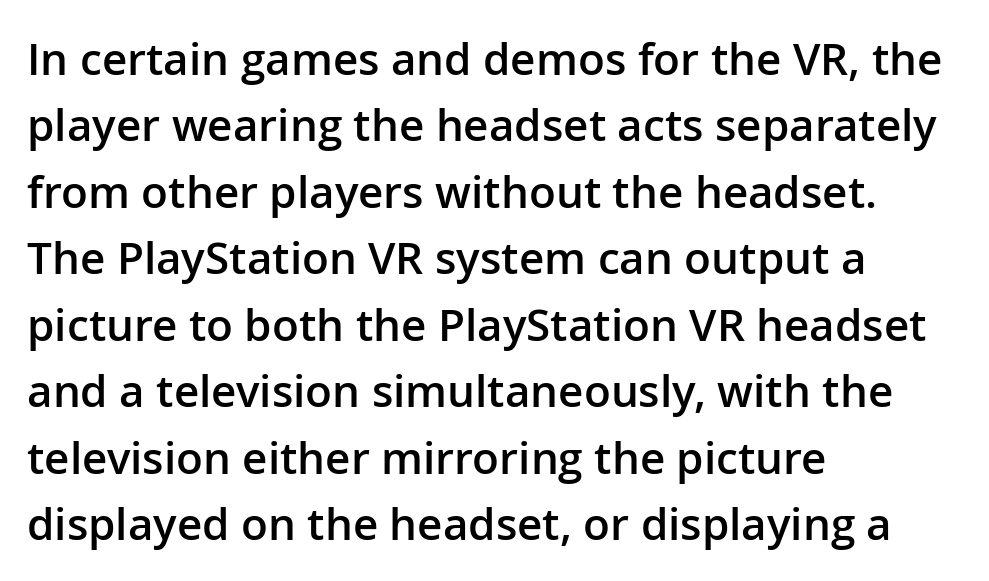
The type sits square on the baseline with zero lean. Looks like regular typesetting: each glyph gets only the width it needs. Where is the straight margin? On the left. What's the leading like? Ordinary, nothing unusual. You could call the tracking neutral — neither tight nor loose.
